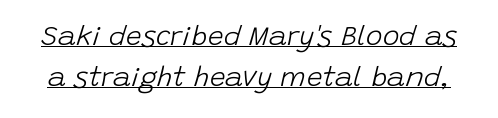
Q: Is the text bold? A: No.
Q: Is the text italic (slanted)? A: Yes, it leans right by about 15 degrees.
Q: Is the text underlined? A: Yes.
Q: Is the spacing between letters normal or unusually wide? A: Normal.
Q: Is the spacing between lines tight, normal or loose? A: Normal.
Q: Width (condensed, normal, or wide)? A: Normal.
Q: Stroke contrast? A: Low.
Q: x-height? A: Large.
Q: Monospaced? A: No.
